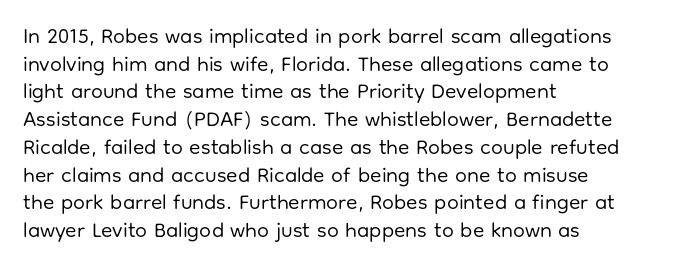
{"italic": "no", "bold": "no", "underline": "no", "align": "left", "line_spacing": "normal", "line_spacing_ratio": 1.32, "letter_spacing": "normal", "letter_spacing_em": 0.0, "glyph_px": 21}
